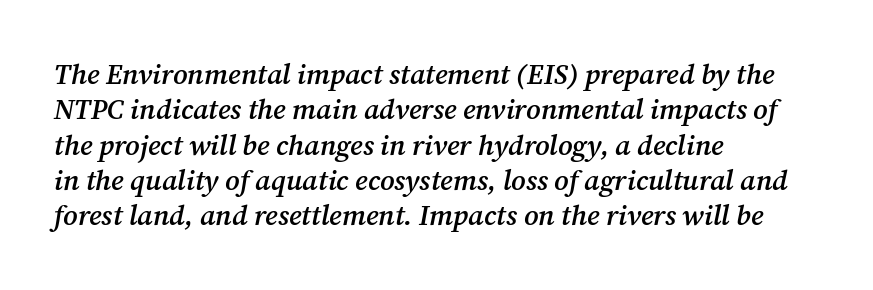
Q: Is the text bold? A: Semi-bold.
Q: Is the text italic (slanted)? A: Yes, it leans right by about 12 degrees.
Q: Is the typeface a serif or a sans-serif typeface? A: Serif.
Q: Is the text underlined? A: No.
Q: How is the paragraph aligned? A: Left-aligned.
Q: Is the spacing between letters normal or unusually wide? A: Normal.
Q: Is the spacing between lines tight, normal or loose? A: Normal.
Q: Width (condensed, normal, or wide)? A: Normal.
Q: Stroke contrast? A: Medium.
Q: x-height? A: Medium.
Q: Monospaced? A: No.
